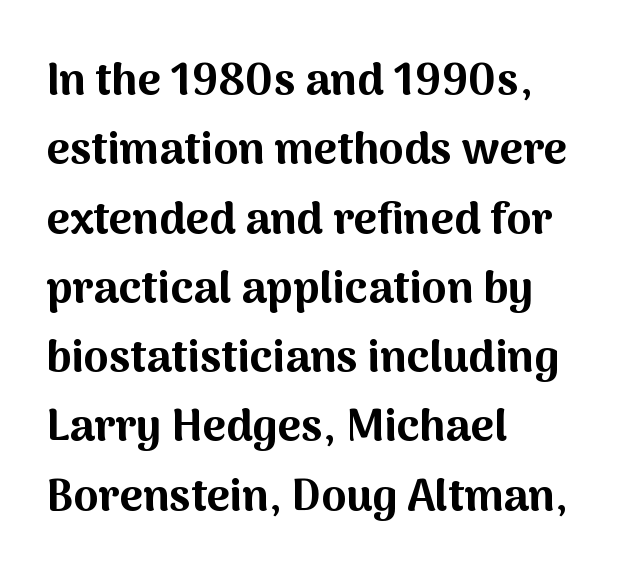
{"serif": "no", "italic": "no", "bold": "yes", "weight": "bold", "width": "normal", "stroke_contrast": "medium", "x_height": "medium", "monospaced": "no", "underline": "no", "align": "left", "line_spacing": "normal", "line_spacing_ratio": 1.54, "letter_spacing": "normal", "letter_spacing_em": 0.0, "glyph_px": 45}
